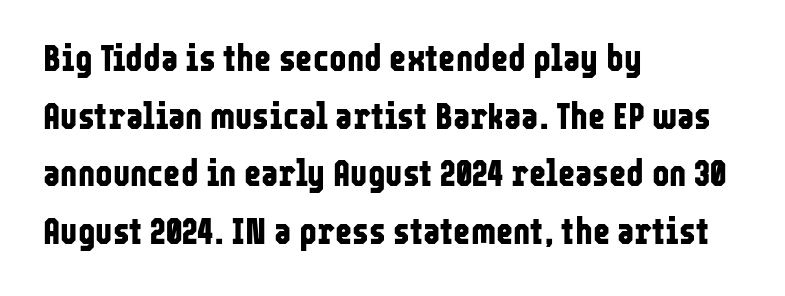
Q: Is the text bold? A: Yes.
Q: Is the text italic (slanted)? A: No, it is upright.
Q: Is the typeface a serif or a sans-serif typeface? A: Sans-serif.
Q: Is the text underlined? A: No.
Q: How is the paragraph aligned? A: Left-aligned.
Q: Is the spacing between letters normal or unusually wide? A: Normal.
Q: Is the spacing between lines tight, normal or loose? A: Normal.
Q: Width (condensed, normal, or wide)? A: Condensed.
Q: Stroke contrast? A: Low.
Q: x-height? A: Medium.
Q: Monospaced? A: No.
